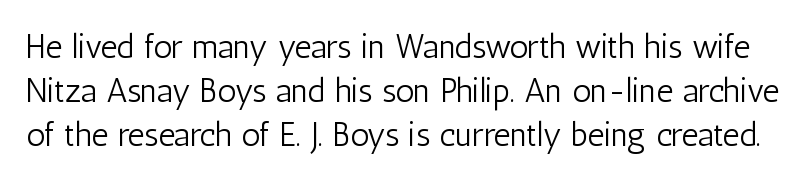
{"serif": "no", "italic": "no", "bold": "no", "weight": "light", "width": "condensed", "stroke_contrast": "low", "x_height": "medium", "monospaced": "no", "underline": "no", "line_spacing": "normal", "line_spacing_ratio": 1.34, "letter_spacing": "normal", "letter_spacing_em": 0.0, "glyph_px": 33}
